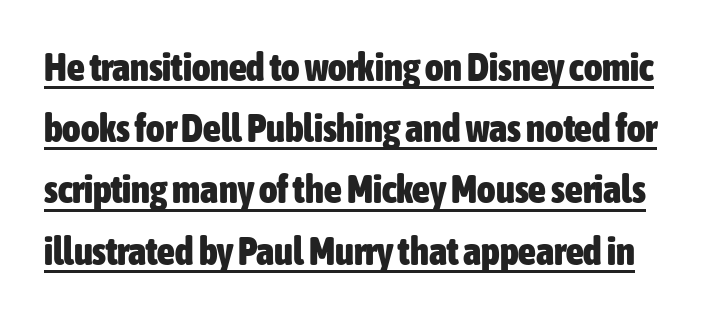
Q: Is the text bold? A: Yes.
Q: Is the text italic (slanted)? A: No, it is upright.
Q: Is the typeface a serif or a sans-serif typeface? A: Sans-serif.
Q: Is the text underlined? A: Yes.
Q: Is the spacing between letters normal or unusually wide? A: Normal.
Q: Is the spacing between lines tight, normal or loose? A: Normal.
Q: Width (condensed, normal, or wide)? A: Condensed.
Q: Stroke contrast? A: Low.
Q: x-height? A: Medium.
Q: Monospaced? A: No.
